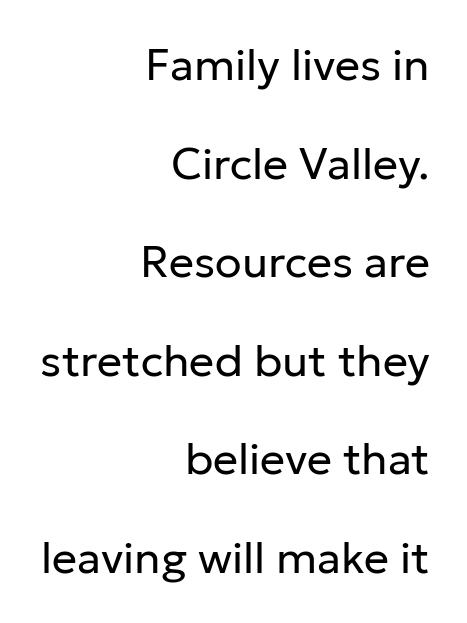
The image shows 44 px regular-weight sans-serif type, upright; set right-aligned, loose line spacing (2.24x), normal letter spacing, not underlined; low stroke contrast and a medium x-height.
